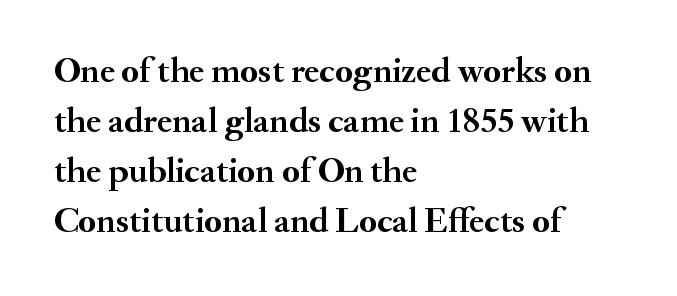
The image shows 36 px semibold serif type, upright; set left-aligned, normal line spacing (1.39x), normal letter spacing, not underlined; medium stroke contrast and a small x-height.
